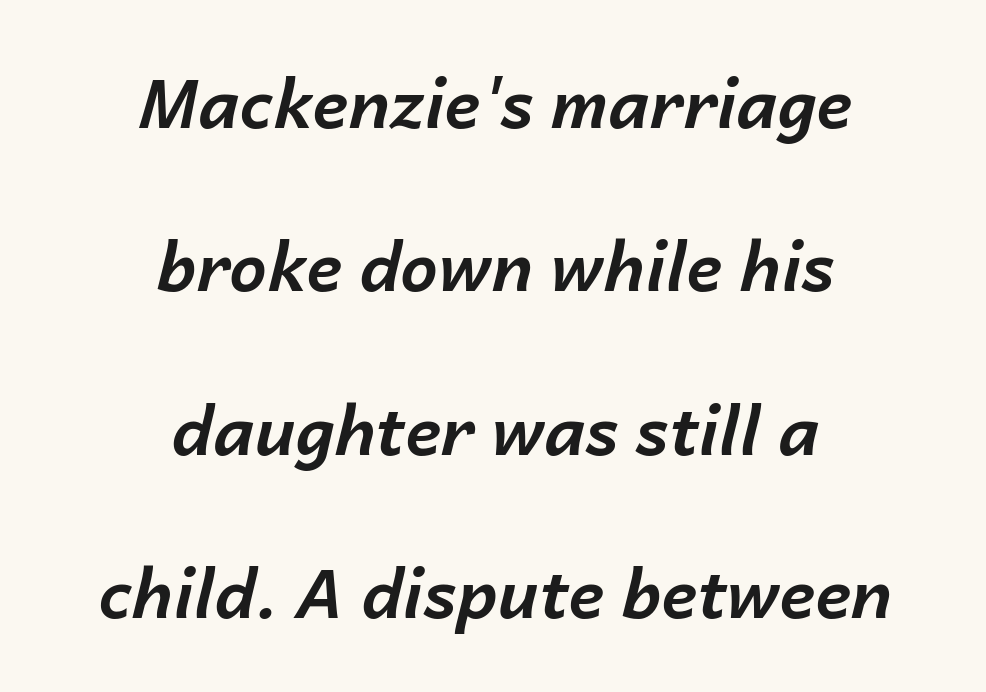
{"italic": "yes", "lean": "right", "slant_degrees": 14, "bold": "yes", "weight": "bold", "width": "normal", "stroke_contrast": "low", "x_height": "medium", "monospaced": "no", "underline": "no", "align": "center", "line_spacing": "loose", "line_spacing_ratio": 2.44, "letter_spacing": "normal", "letter_spacing_em": 0.0, "glyph_px": 67}
